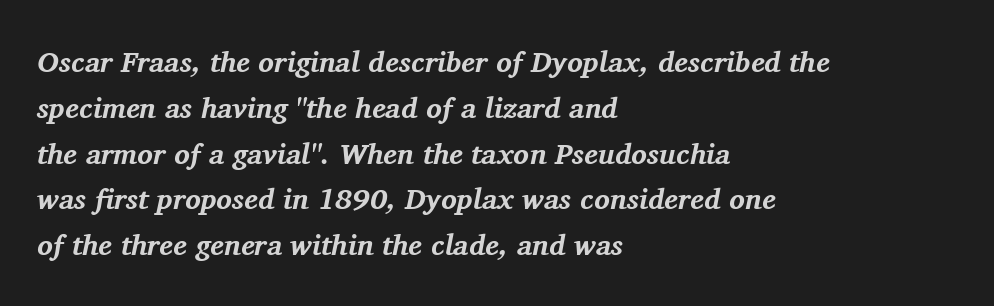
Q: Is the text bold? A: Yes.
Q: Is the text italic (slanted)? A: Yes, it leans right by about 11 degrees.
Q: Is the typeface a serif or a sans-serif typeface? A: Serif.
Q: Is the text underlined? A: No.
Q: How is the paragraph aligned? A: Left-aligned.
Q: Is the spacing between letters normal or unusually wide? A: Normal.
Q: Is the spacing between lines tight, normal or loose? A: Normal.
Q: Width (condensed, normal, or wide)? A: Normal.
Q: Stroke contrast? A: Medium.
Q: x-height? A: Medium.
Q: Monospaced? A: No.
